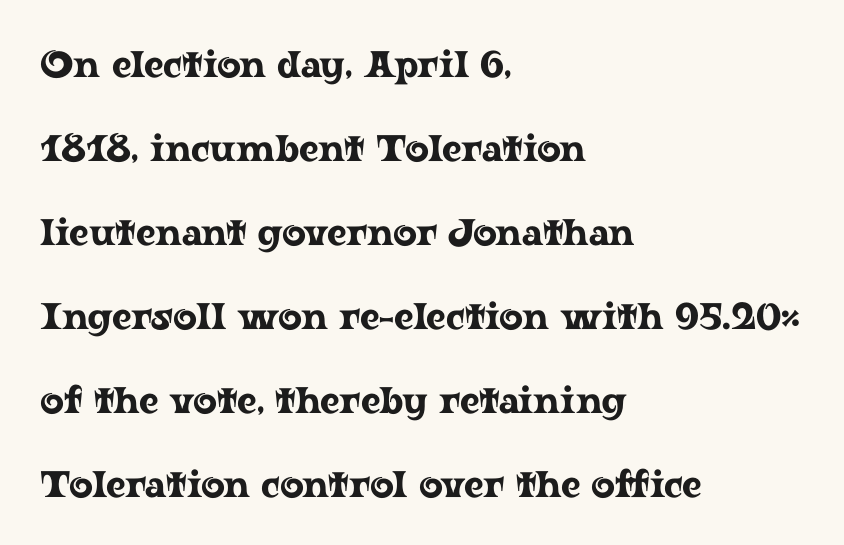
The image shows 37 px wide serif type, upright; set left-aligned, loose line spacing (2.27x), normal letter spacing, not underlined; low stroke contrast and a medium x-height.
